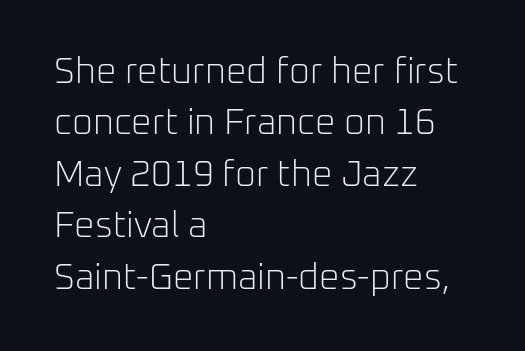
Q: Is the text bold? A: No.
Q: Is the text italic (slanted)? A: No, it is upright.
Q: Is the typeface a serif or a sans-serif typeface? A: Sans-serif.
Q: Is the text underlined? A: No.
Q: How is the paragraph aligned? A: Left-aligned.
Q: Is the spacing between letters normal or unusually wide? A: Normal.
Q: Is the spacing between lines tight, normal or loose? A: Normal.
Q: Width (condensed, normal, or wide)? A: Normal.
Q: Stroke contrast? A: Low.
Q: x-height? A: Medium.
Q: Monospaced? A: No.
